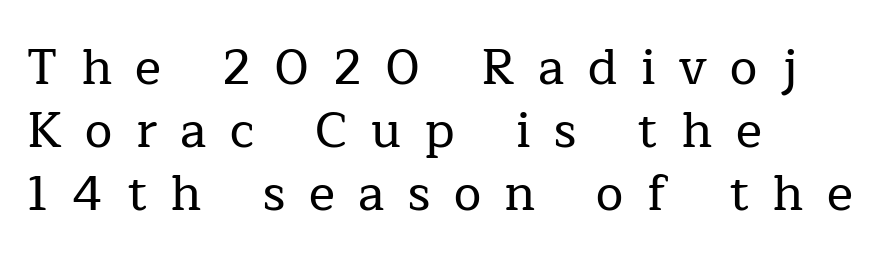
Check the space under the baseline: it is left empty. Students, observe: this is what conventionally led text looks like. Type style note: has serifs. Does the copy run flush right? No — it runs flush left. Between one letter and the next there's a generous, obvious gap.
